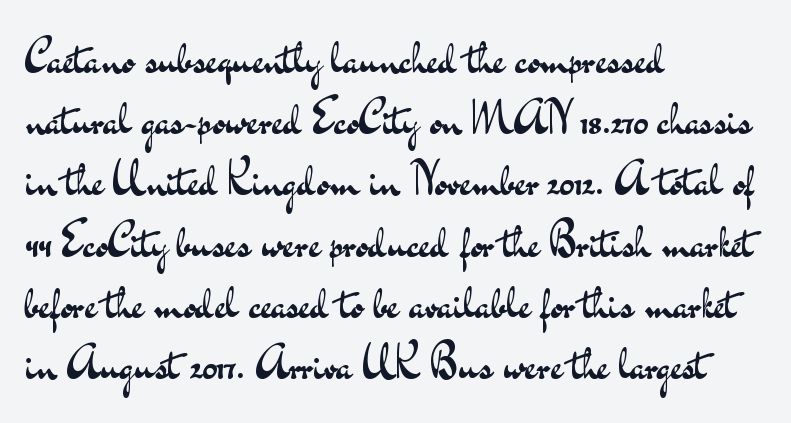
{"serif": "no", "bold": "no", "weight": "regular", "width": "wide", "stroke_contrast": "medium", "x_height": "small", "monospaced": "no", "underline": "no", "align": "left", "line_spacing": "normal", "line_spacing_ratio": 1.36, "letter_spacing": "normal", "letter_spacing_em": 0.0, "glyph_px": 45}
